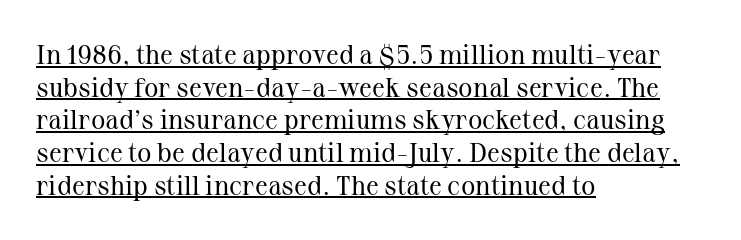
The face used here appears with an underline applied. Each line starts at the same left margin while the right side varies. The passage shown is not bold in any degree. The font's upright variant was chosen for this text. You could call the tracking neutral — neither tight nor loose.
